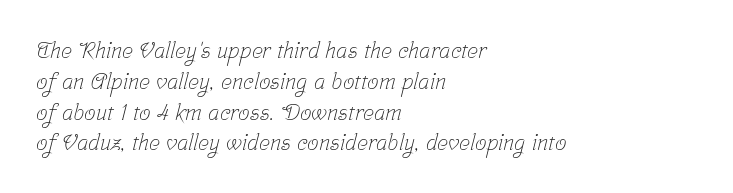
{"bold": "no", "underline": "no", "align": "left", "line_spacing": "normal", "line_spacing_ratio": 1.34, "letter_spacing": "normal", "letter_spacing_em": 0.0, "glyph_px": 23}
